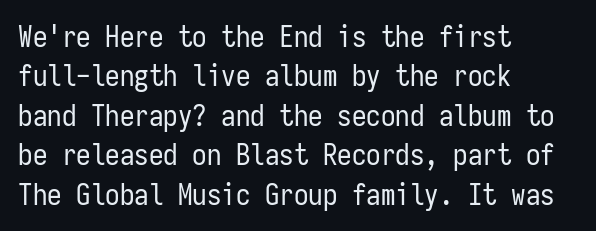
Here the designer chose a console-style face with uniform glyph widths. These lines were composed using upright roman letters. Summary of weight: not heavy and not bold. Vertical spacing — default. No feet cap the strokes, marking this as sans-serif type.
